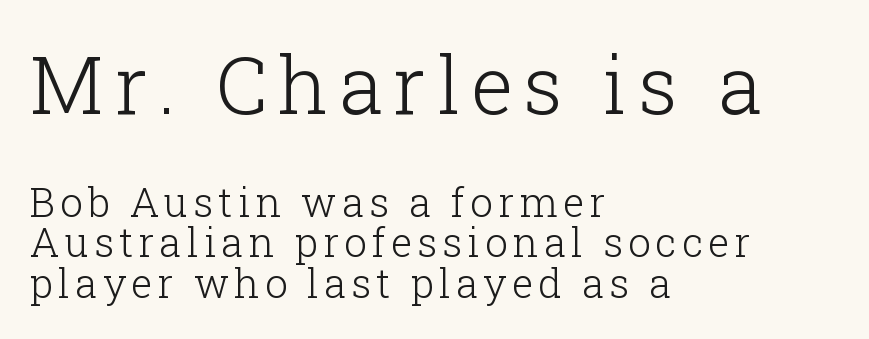
Top chunk: large. Bottom chunk: small. Is the block centered? No — it sits flush against the left margin. Just letters on the line, the space beneath them empty. The lettering holds an erect, upright posture throughout. Think of a printed novel: that variable character pitch is what you see here. If you measured baseline to baseline, you'd find a short distance.
